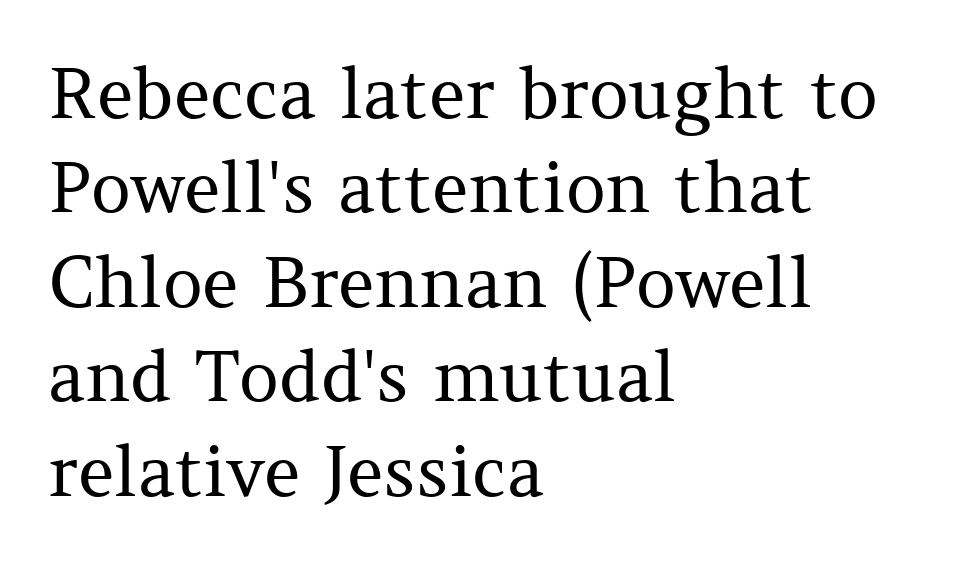
{"serif": "yes", "italic": "no", "bold": "no", "weight": "regular", "width": "normal", "stroke_contrast": "medium", "x_height": "medium", "monospaced": "no", "underline": "no", "align": "left", "line_spacing": "normal", "line_spacing_ratio": 1.35, "letter_spacing": "normal", "letter_spacing_em": 0.0, "glyph_px": 70}
